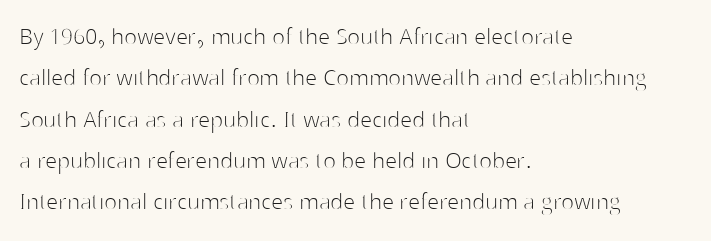
The image shows 27 px text type, upright; set left-aligned, normal line spacing (1.53x), normal letter spacing, not underlined.
